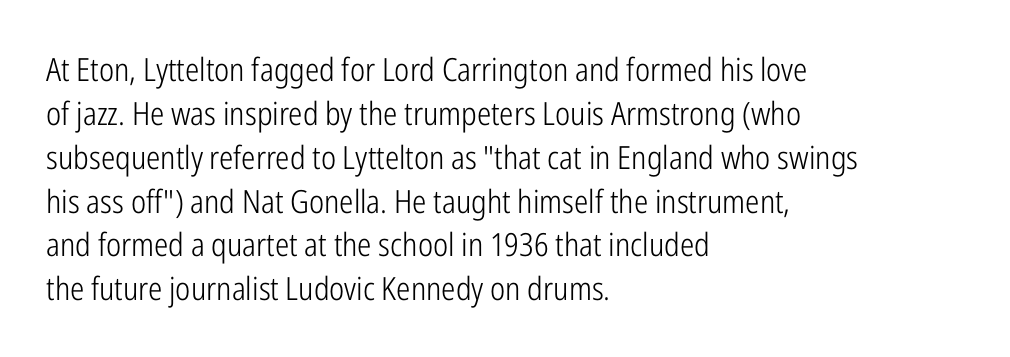
The image shows 32 px light, condensed sans-serif type, upright; set left-aligned, normal line spacing (1.37x), normal letter spacing, not underlined; low stroke contrast and a medium x-height.
